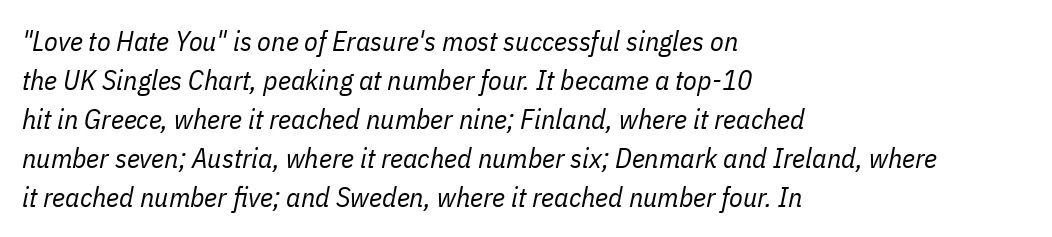
Q: Is the text bold? A: No.
Q: Is the text italic (slanted)? A: Yes, it leans right by about 11 degrees.
Q: Is the text underlined? A: No.
Q: How is the paragraph aligned? A: Left-aligned.
Q: Is the spacing between letters normal or unusually wide? A: Normal.
Q: Is the spacing between lines tight, normal or loose? A: Normal.
Q: Width (condensed, normal, or wide)? A: Condensed.
Q: Stroke contrast? A: Low.
Q: x-height? A: Medium.
Q: Monospaced? A: No.
